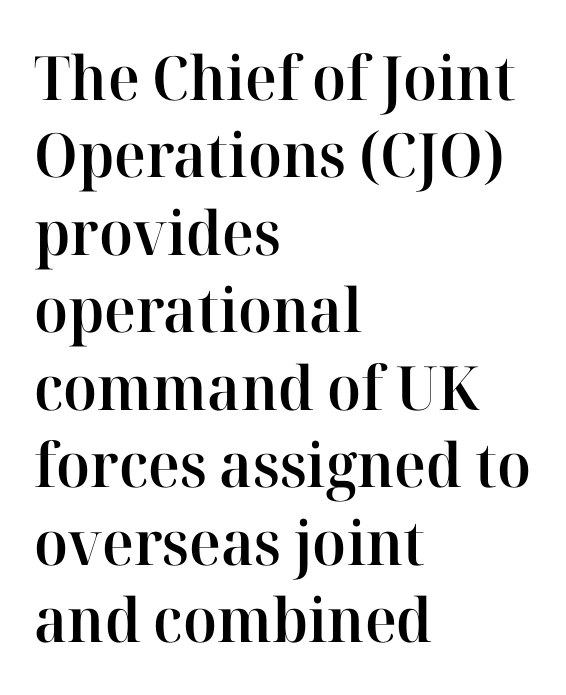
Q: Is the text bold? A: Semi-bold.
Q: Is the text italic (slanted)? A: No, it is upright.
Q: Is the typeface a serif or a sans-serif typeface? A: Serif.
Q: Is the text underlined? A: No.
Q: How is the paragraph aligned? A: Left-aligned.
Q: Is the spacing between letters normal or unusually wide? A: Normal.
Q: Is the spacing between lines tight, normal or loose? A: Normal.
Q: Width (condensed, normal, or wide)? A: Normal.
Q: Stroke contrast? A: High.
Q: x-height? A: Medium.
Q: Monospaced? A: No.
